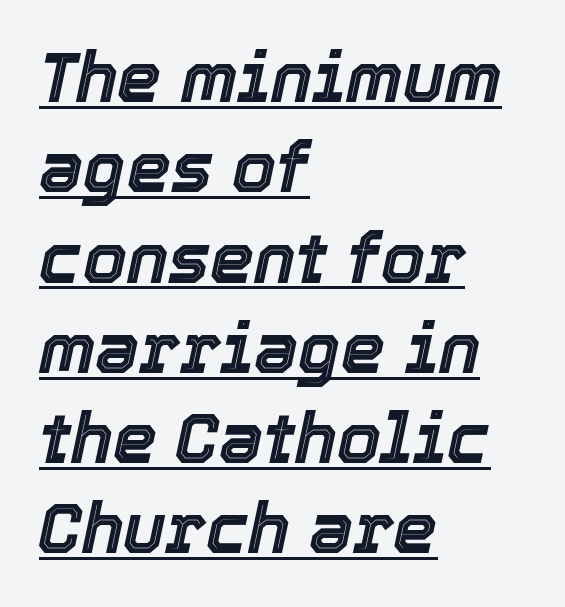
The image shows 70 px text type, italic (leaning right); set left-aligned, normal line spacing (1.29x), normal letter spacing, underlined; a medium x-height.
